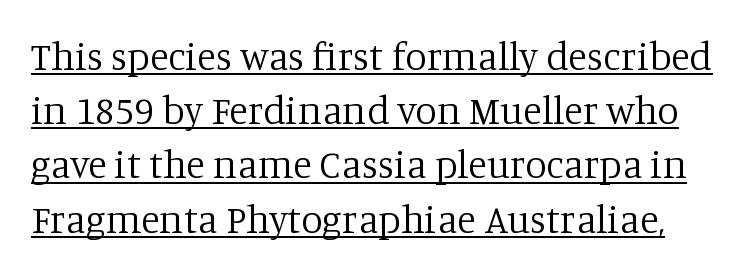
{"serif": "yes", "italic": "no", "bold": "no", "weight": "regular", "width": "normal", "stroke_contrast": "low", "x_height": "large", "monospaced": "no", "underline": "yes", "line_spacing": "normal", "line_spacing_ratio": 1.39, "letter_spacing": "normal", "letter_spacing_em": 0.0, "glyph_px": 39}
